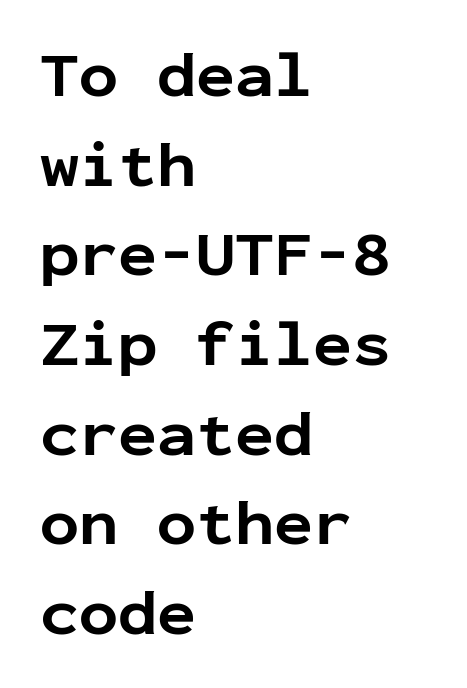
Q: Is the text bold? A: Yes.
Q: Is the text italic (slanted)? A: No, it is upright.
Q: Is the typeface a serif or a sans-serif typeface? A: Sans-serif.
Q: Is the text underlined? A: No.
Q: How is the paragraph aligned? A: Left-aligned.
Q: Is the spacing between letters normal or unusually wide? A: Normal.
Q: Is the spacing between lines tight, normal or loose? A: Normal.
Q: Width (condensed, normal, or wide)? A: Normal.
Q: Stroke contrast? A: Low.
Q: x-height? A: Medium.
Q: Monospaced? A: Yes.
